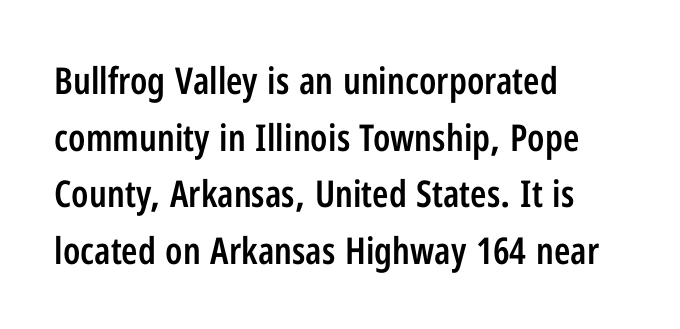
{"serif": "no", "italic": "no", "bold": "semi", "weight": "semibold", "width": "condensed", "stroke_contrast": "low", "x_height": "medium", "monospaced": "no", "underline": "no", "align": "left", "line_spacing": "normal", "line_spacing_ratio": 1.53, "letter_spacing": "normal", "letter_spacing_em": 0.0, "glyph_px": 37}
